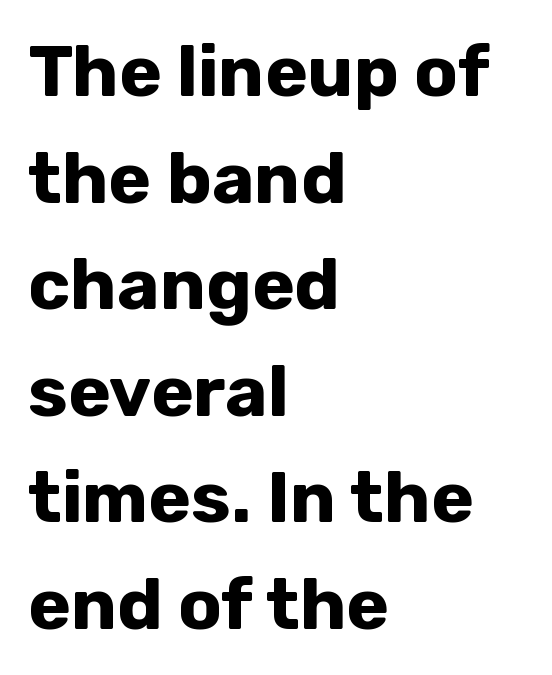
Q: Is the text bold? A: Yes.
Q: Is the text italic (slanted)? A: No, it is upright.
Q: Is the typeface a serif or a sans-serif typeface? A: Sans-serif.
Q: Is the text underlined? A: No.
Q: How is the paragraph aligned? A: Left-aligned.
Q: Is the spacing between letters normal or unusually wide? A: Normal.
Q: Is the spacing between lines tight, normal or loose? A: Normal.
Q: Width (condensed, normal, or wide)? A: Normal.
Q: Stroke contrast? A: Low.
Q: x-height? A: Medium.
Q: Monospaced? A: No.
